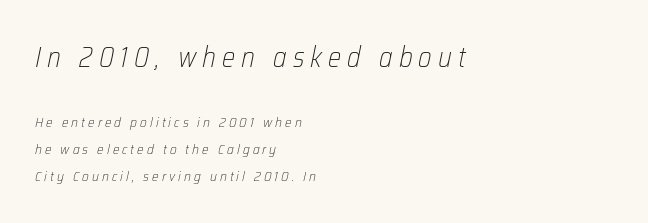
Q: Is the text bold? A: No.
Q: Is the text italic (slanted)? A: Yes, it leans right by about 12 degrees.
Q: Is the text underlined? A: No.
Q: How is the paragraph aligned? A: Left-aligned.
Q: Is the spacing between letters normal or unusually wide? A: Unusually wide.
Q: Is the spacing between lines tight, normal or loose? A: Loose.
Q: Which block of text is set in a larger size, the first (top) or the second (bottom)? A: The first (top) one.
Q: Width (condensed, normal, or wide)? A: Condensed.
Q: Stroke contrast? A: Low.
Q: x-height? A: Medium.
Q: Monospaced? A: No.
